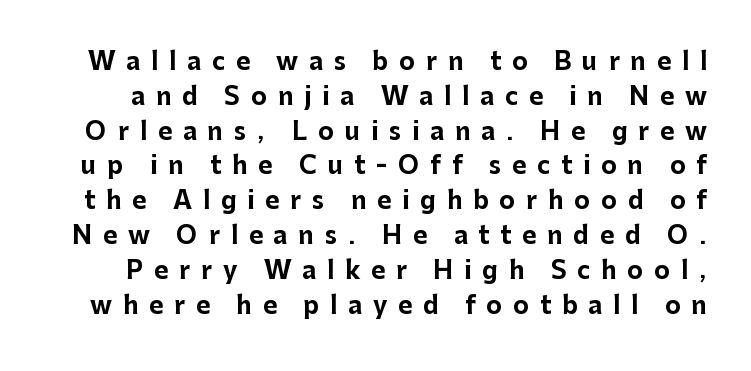
{"italic": "no", "bold": "yes", "underline": "no", "line_spacing": "normal", "line_spacing_ratio": 1.45, "letter_spacing": "wide", "letter_spacing_em": 0.45, "glyph_px": 24}
